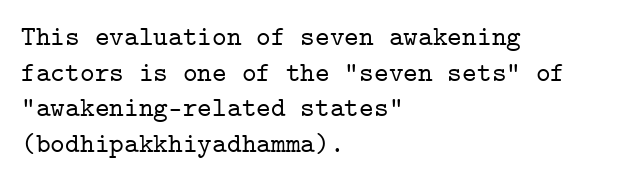
Q: Is the text italic (slanted)? A: No, it is upright.
Q: Is the typeface a serif or a sans-serif typeface? A: Serif.
Q: Is the text underlined? A: No.
Q: How is the paragraph aligned? A: Left-aligned.
Q: Is the spacing between letters normal or unusually wide? A: Normal.
Q: Is the spacing between lines tight, normal or loose? A: Normal.
Q: Width (condensed, normal, or wide)? A: Normal.
Q: Stroke contrast? A: Low.
Q: x-height? A: Medium.
Q: Monospaced? A: Yes.
